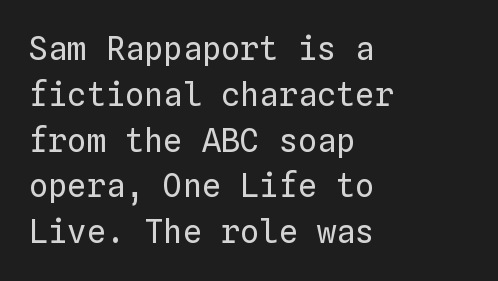
A typesetter would call this leading conventional body-copy spacing. Here the glyphs are tracked normally, forming tight word shapes. This sample has the even, mechanical cadence of fixed-width lettering. This is roman type, the default non-slanted kind.
